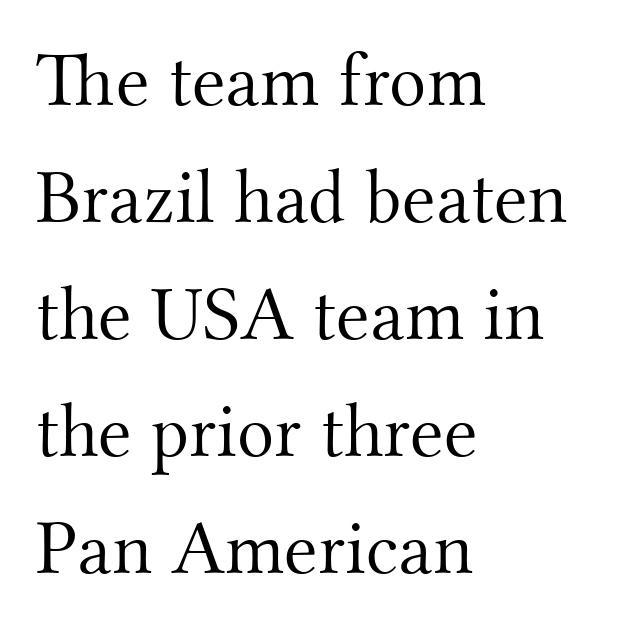
Q: Is the text bold? A: No.
Q: Is the text italic (slanted)? A: No, it is upright.
Q: Is the typeface a serif or a sans-serif typeface? A: Serif.
Q: Is the text underlined? A: No.
Q: How is the paragraph aligned? A: Left-aligned.
Q: Is the spacing between letters normal or unusually wide? A: Normal.
Q: Is the spacing between lines tight, normal or loose? A: Normal.
Q: Width (condensed, normal, or wide)? A: Normal.
Q: Stroke contrast? A: Medium.
Q: x-height? A: Small.
Q: Monospaced? A: No.
